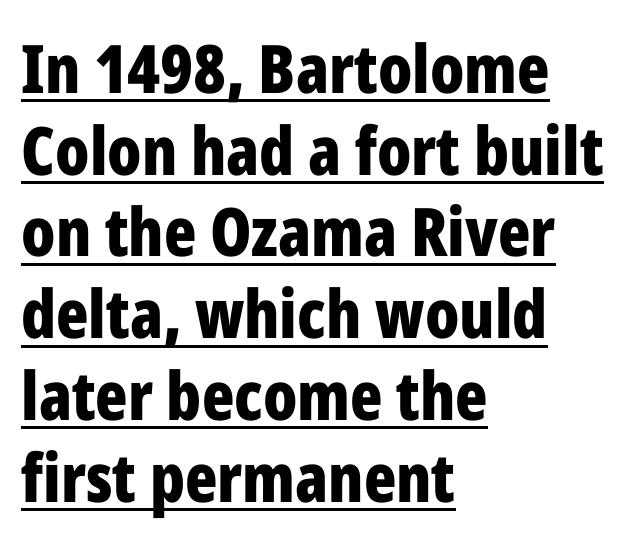
Q: Is the text bold? A: Yes.
Q: Is the text italic (slanted)? A: No, it is upright.
Q: Is the typeface a serif or a sans-serif typeface? A: Sans-serif.
Q: Is the text underlined? A: Yes.
Q: How is the paragraph aligned? A: Left-aligned.
Q: Is the spacing between letters normal or unusually wide? A: Normal.
Q: Width (condensed, normal, or wide)? A: Condensed.
Q: Stroke contrast? A: Low.
Q: x-height? A: Medium.
Q: Monospaced? A: No.
